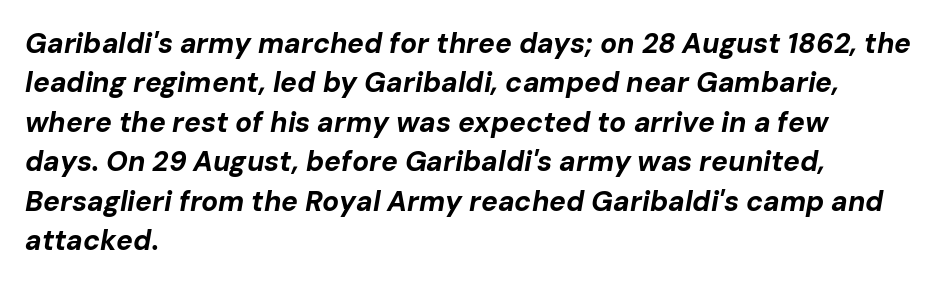
Q: Is the text bold? A: Yes.
Q: Is the text italic (slanted)? A: Yes, it leans right by about 10 degrees.
Q: Is the text underlined? A: No.
Q: How is the paragraph aligned? A: Left-aligned.
Q: Is the spacing between letters normal or unusually wide? A: Normal.
Q: Is the spacing between lines tight, normal or loose? A: Normal.
Q: Width (condensed, normal, or wide)? A: Normal.
Q: Stroke contrast? A: Low.
Q: x-height? A: Medium.
Q: Monospaced? A: No.
